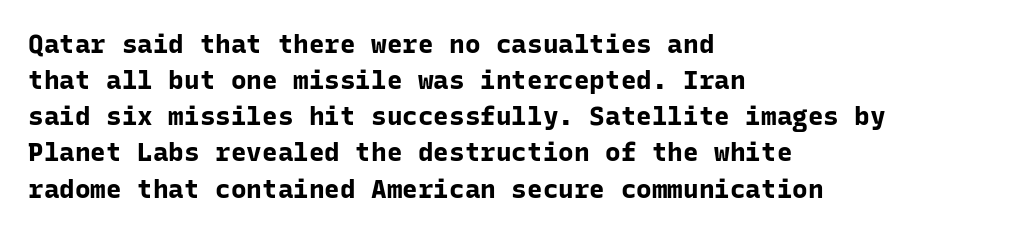
Clear beneath every line of the passage. The typography opts for an upright posture over an oblique one. Evenly set lines give the paragraph a standard silhouette. Standard letterfit; no display-style spreading of the glyphs. The compositor pushed each line to the left boundary.
